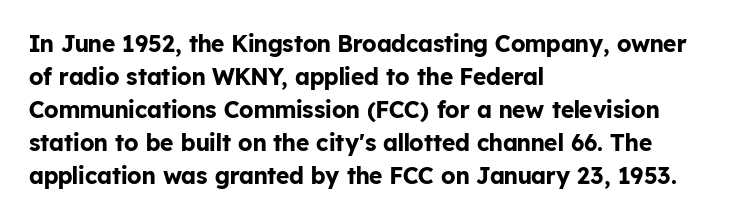
Q: Is the text bold? A: Yes.
Q: Is the text italic (slanted)? A: No, it is upright.
Q: Is the text underlined? A: No.
Q: How is the paragraph aligned? A: Left-aligned.
Q: Is the spacing between letters normal or unusually wide? A: Normal.
Q: Is the spacing between lines tight, normal or loose? A: Normal.
